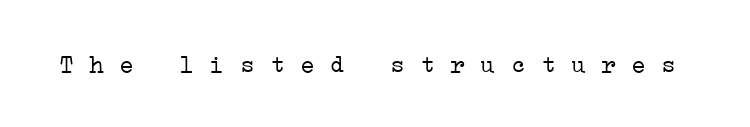
The image shows 25 px text type; set normal letter spacing, not underlined.
